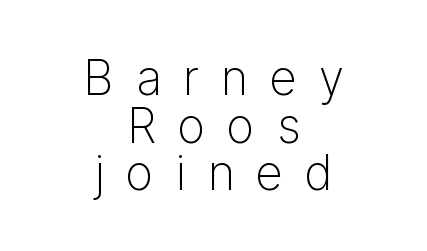
The letterforms stand isolated, each surrounded by extra space. Quick note: interline space is minimal. The cut favours lightness, reaching ordinary text weight at its darkest. The foot of each line stays bare and open. Do the characters align in a grid? No, the font is proportional.
